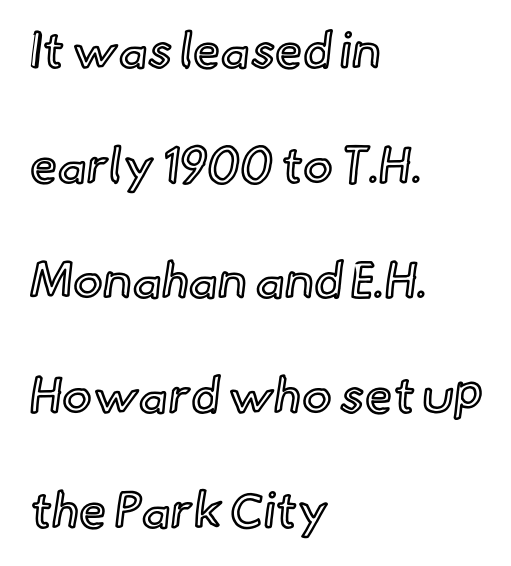
The image shows 50 px text type; set left-aligned, loose line spacing (2.3x), normal letter spacing, not underlined; a small x-height.
